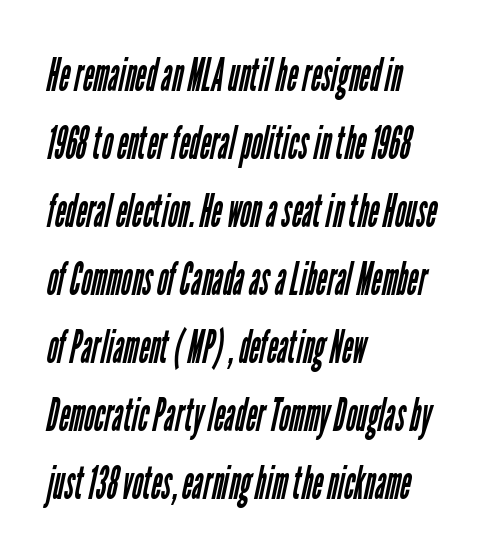
Short and long lines alike share a common starting point at left. Caption: standard tracking, unaltered. Has an underline been added? It has not. No letter is thick-stroked: the sample isn't bold. Type style note: lacks serifs. The rendering uses natural spacing where letterforms have individual widths.
